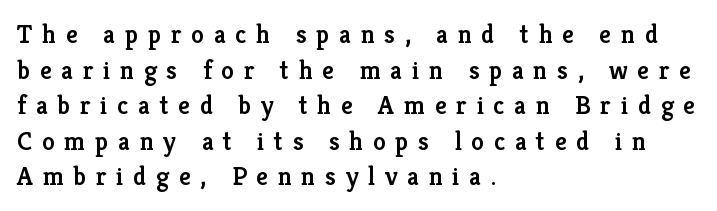
Moderately thickened strokes mark this as semibold type. Which margin do the lines hug? The left one — the right edge is uneven. The letters stand straight up with perfectly vertical stems. Glance below the letters and you will spot only blank space. Tracking value appears strongly positive — letters spread wide. Quick note: interline space is typical.
